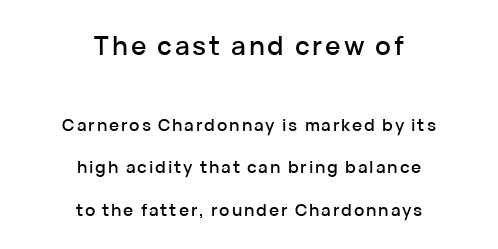
The image shows 26 px text type, upright; set centered, loose line spacing (2.48x), not underlined; the first (top) block is 1.53x larger.
